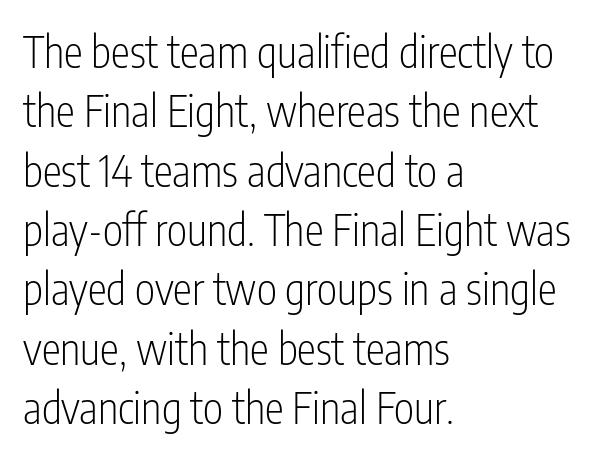
The rendering uses a moderate line-height, typical for paragraphs. This reads as an unemphasized weight, regular at the heaviest. Line starts are locked; line ends wander. Bare-footed words on every line. Ordinary non-slanted type is in use. How are the letters spaced? Ordinarily, with no added tracking.
